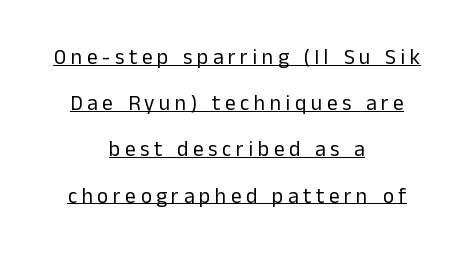
The paragraph shown floats in the horizontal middle. Does extra space separate the letters? Yes, quite a lot of it. A rule runs beneath these lines of type. This sample uses an upright cut, with every glyph sitting square on the baseline.
